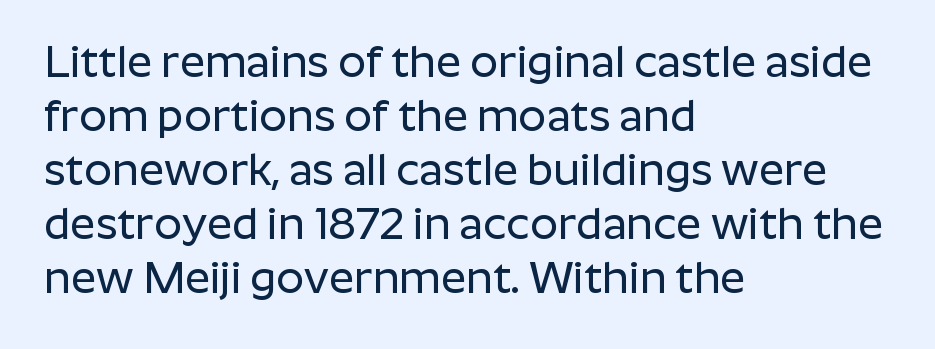
{"serif": "no", "italic": "no", "width": "normal", "stroke_contrast": "low", "x_height": "medium", "monospaced": "no", "underline": "no", "align": "left", "line_spacing_ratio": 1.23, "letter_spacing": "normal", "letter_spacing_em": 0.0, "glyph_px": 44}
